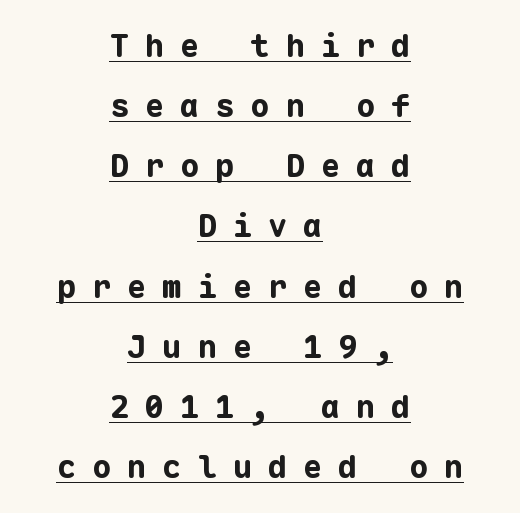
Q: Is the text bold? A: Yes.
Q: Is the text italic (slanted)? A: No, it is upright.
Q: Is the typeface a serif or a sans-serif typeface? A: Sans-serif.
Q: Is the text underlined? A: Yes.
Q: How is the paragraph aligned? A: Centered.
Q: Is the spacing between letters normal or unusually wide? A: Unusually wide.
Q: Width (condensed, normal, or wide)? A: Normal.
Q: Stroke contrast? A: Low.
Q: x-height? A: Medium.
Q: Monospaced? A: Yes.
